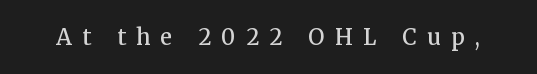
The type is letterspaced generously, with wide tracking. Each row of text sits above clean, open space. Weight check: semibold — heavier than regular, not quite bold. Quick note: not italic, upright.
